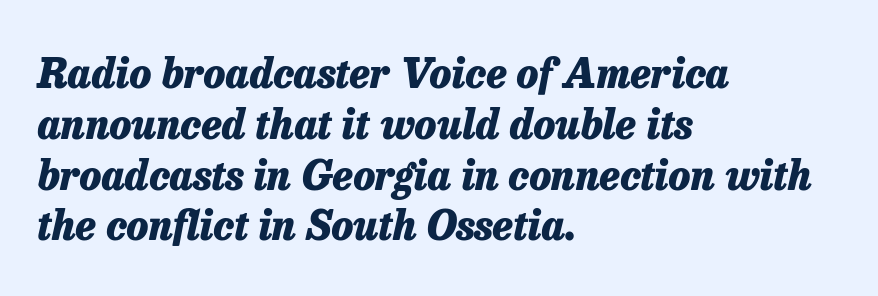
The image shows 40 px heavy type, italic (leaning right); set left-aligned, normal line spacing (1.27x), normal letter spacing, not underlined; low stroke contrast and a medium x-height.
